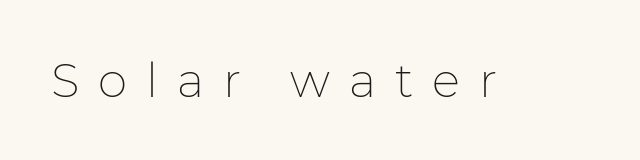
The image shows 47 px thin sans-serif type, upright; set unusually wide letter spacing (+0.4 em), not underlined; low stroke contrast and a medium x-height.
